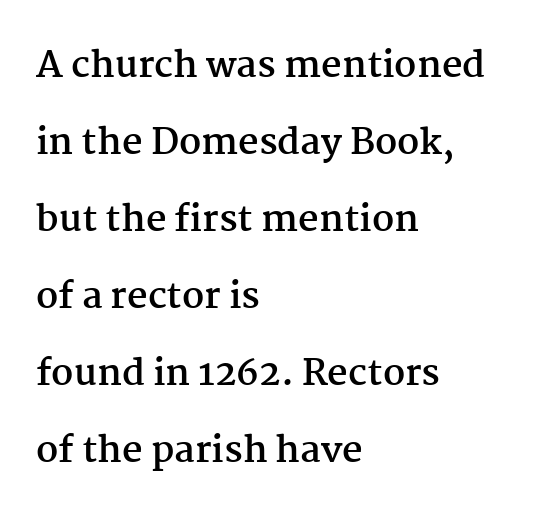
Q: Is the text bold? A: Yes.
Q: Is the text italic (slanted)? A: No, it is upright.
Q: Is the typeface a serif or a sans-serif typeface? A: Serif.
Q: Is the text underlined? A: No.
Q: How is the paragraph aligned? A: Left-aligned.
Q: Is the spacing between letters normal or unusually wide? A: Normal.
Q: Is the spacing between lines tight, normal or loose? A: Loose.
Q: Width (condensed, normal, or wide)? A: Normal.
Q: Stroke contrast? A: Medium.
Q: x-height? A: Medium.
Q: Monospaced? A: No.
